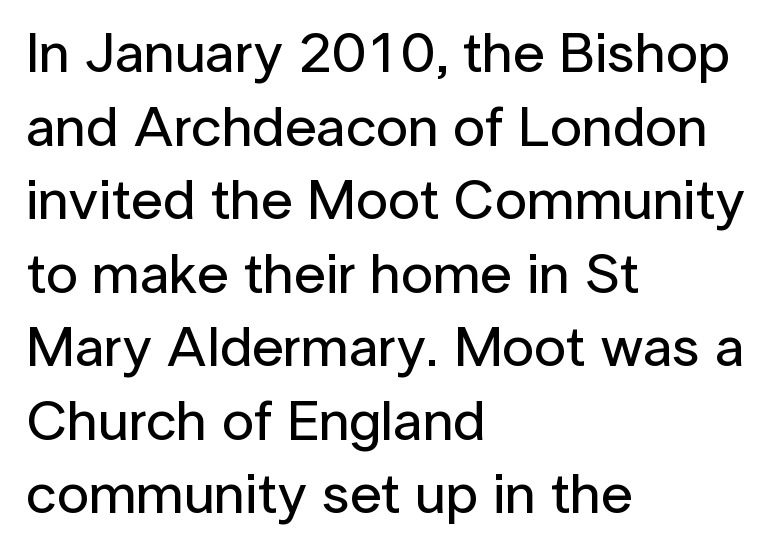
Words float on clear page, feet unadorned. The letters advance in unequal steps, a hallmark of proportional type. I'd call this a sans setting — the letters go barefoot. How would I describe the line gaps? Plain and ordinary.
